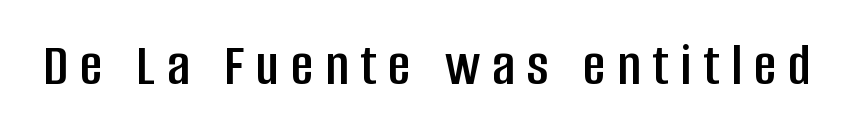
Q: Is the text italic (slanted)? A: No, it is upright.
Q: Is the typeface a serif or a sans-serif typeface? A: Sans-serif.
Q: Is the text underlined? A: No.
Q: Width (condensed, normal, or wide)? A: Condensed.
Q: Stroke contrast? A: Low.
Q: x-height? A: Large.
Q: Monospaced? A: No.
